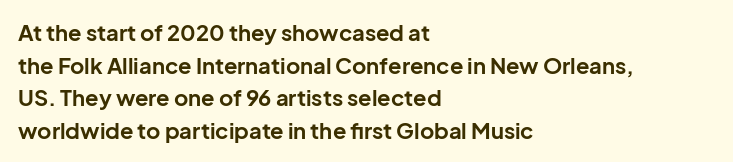
The image shows 22 px bold type, upright; set left-aligned, normal line spacing (1.48x), normal letter spacing, not underlined.
